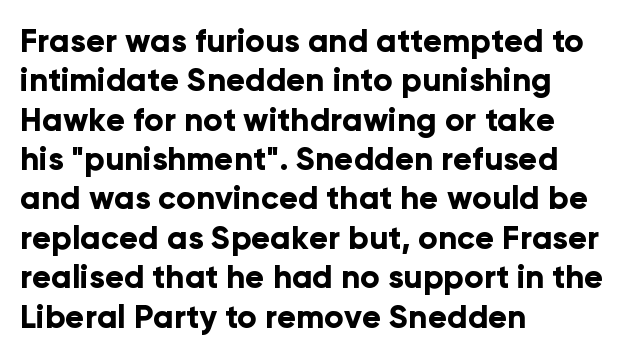
{"serif": "no", "italic": "no", "bold": "yes", "weight": "bold", "width": "normal", "stroke_contrast": "low", "x_height": "medium", "monospaced": "no", "underline": "no", "align": "left", "line_spacing_ratio": 1.23, "letter_spacing": "normal", "letter_spacing_em": 0.0, "glyph_px": 32}
